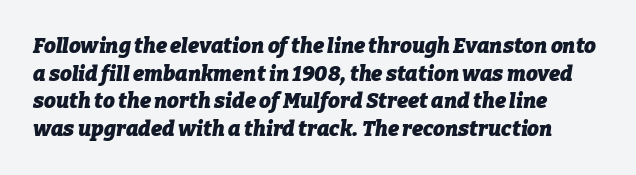
Q: Is the text bold? A: Yes.
Q: Is the text italic (slanted)? A: Yes, it leans right by about 9 degrees.
Q: Is the text underlined? A: No.
Q: Is the spacing between letters normal or unusually wide? A: Normal.
Q: Is the spacing between lines tight, normal or loose? A: Normal.
